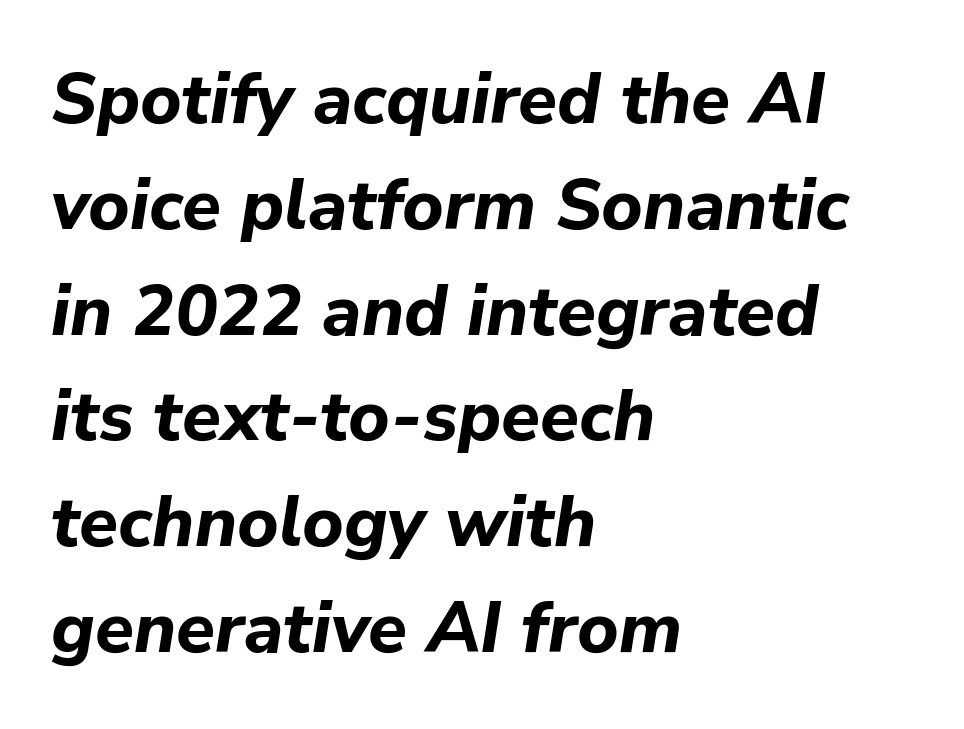
{"italic": "yes", "lean": "right", "slant_degrees": 9, "bold": "yes", "weight": "bold", "width": "normal", "stroke_contrast": "low", "x_height": "medium", "monospaced": "no", "underline": "no", "align": "left", "line_spacing": "normal", "line_spacing_ratio": 1.49, "letter_spacing": "normal", "letter_spacing_em": 0.0, "glyph_px": 71}
